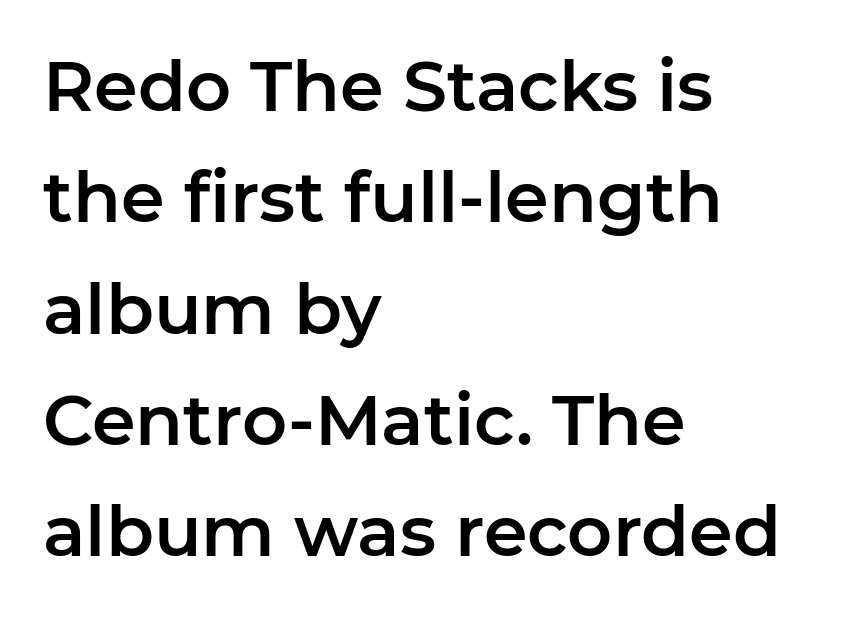
{"serif": "no", "italic": "no", "width": "normal", "stroke_contrast": "low", "x_height": "medium", "monospaced": "no", "underline": "no", "align": "left", "line_spacing": "normal", "line_spacing_ratio": 1.59, "letter_spacing": "normal", "letter_spacing_em": 0.0, "glyph_px": 70}
